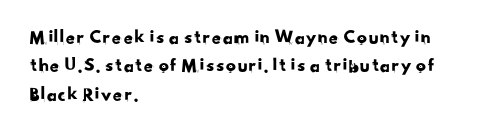
The image shows 20 px text type; set left-aligned, normal line spacing (1.42x), normal letter spacing, not underlined.
